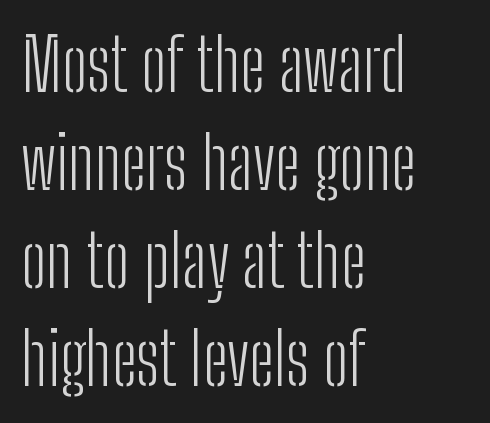
Q: Is the text bold? A: No.
Q: Is the text italic (slanted)? A: No, it is upright.
Q: Is the typeface a serif or a sans-serif typeface? A: Sans-serif.
Q: Is the text underlined? A: No.
Q: How is the paragraph aligned? A: Left-aligned.
Q: Is the spacing between letters normal or unusually wide? A: Normal.
Q: Is the spacing between lines tight, normal or loose? A: Normal.
Q: Width (condensed, normal, or wide)? A: Condensed.
Q: Stroke contrast? A: Low.
Q: x-height? A: Medium.
Q: Monospaced? A: No.
